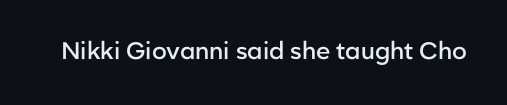
Q: Is the text bold? A: Semi-bold.
Q: Is the text italic (slanted)? A: No, it is upright.
Q: Is the text underlined? A: No.
Q: Is the spacing between letters normal or unusually wide? A: Normal.
